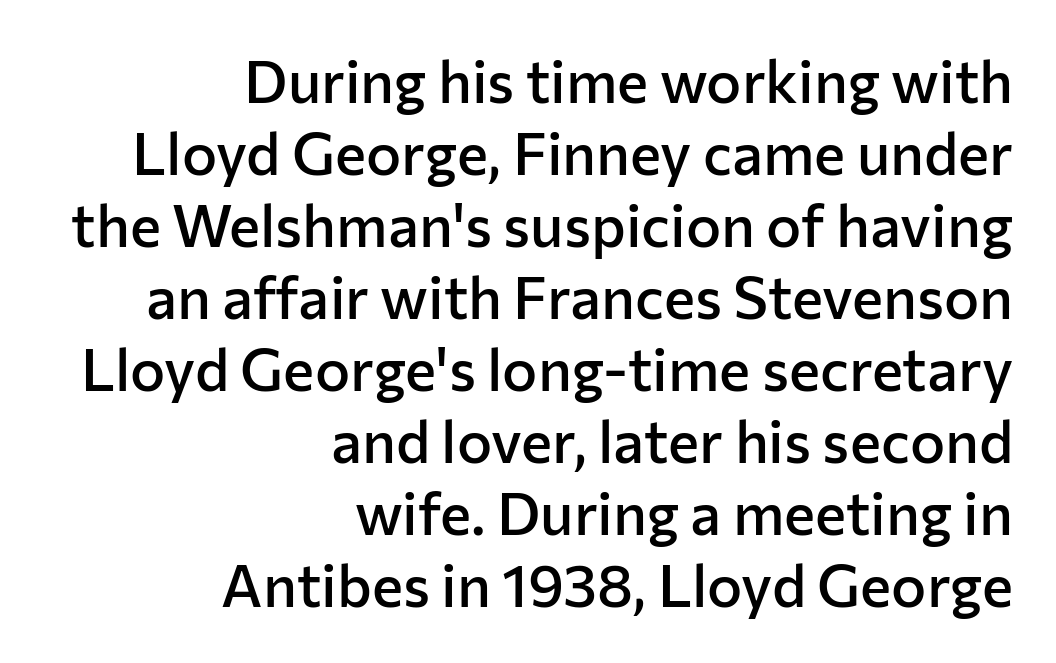
Q: Is the text bold? A: Semi-bold.
Q: Is the text italic (slanted)? A: No, it is upright.
Q: Is the typeface a serif or a sans-serif typeface? A: Sans-serif.
Q: Is the text underlined? A: No.
Q: How is the paragraph aligned? A: Right-aligned.
Q: Is the spacing between letters normal or unusually wide? A: Normal.
Q: Width (condensed, normal, or wide)? A: Normal.
Q: Stroke contrast? A: Low.
Q: x-height? A: Medium.
Q: Monospaced? A: No.
